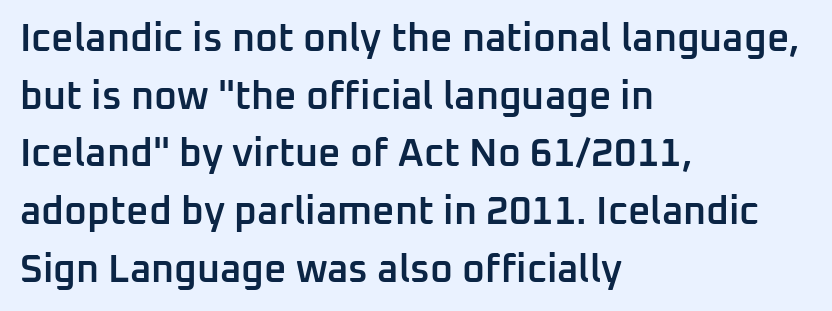
Vertical spacing — default. The passage shown is semibold, sitting just below true bold. Do the characters align in a grid? No, the font is proportional. No word sits above an underline.
